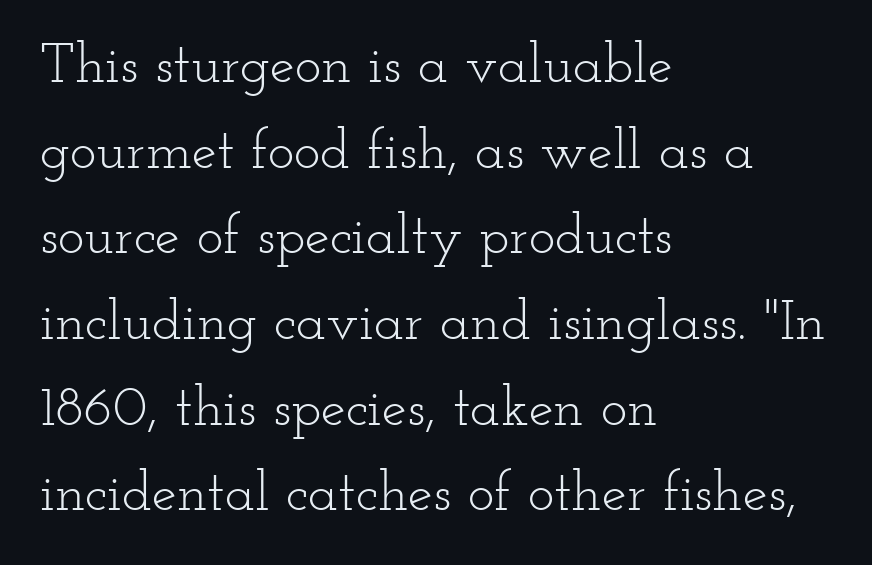
The image shows 56 px light, wide serif type, upright; set left-aligned, normal line spacing (1.53x), normal letter spacing, not underlined; low stroke contrast and a small x-height.
